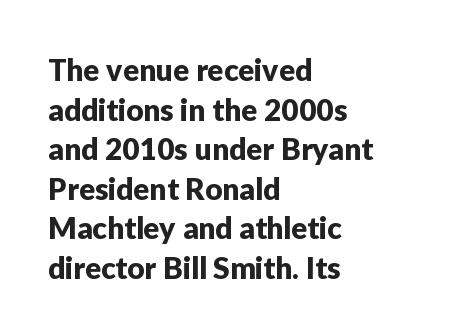
{"serif": "no", "italic": "no", "width": "normal", "stroke_contrast": "low", "x_height": "medium", "monospaced": "no", "underline": "no", "align": "left", "line_spacing": "normal", "line_spacing_ratio": 1.32, "letter_spacing": "normal", "letter_spacing_em": 0.0, "glyph_px": 30}
